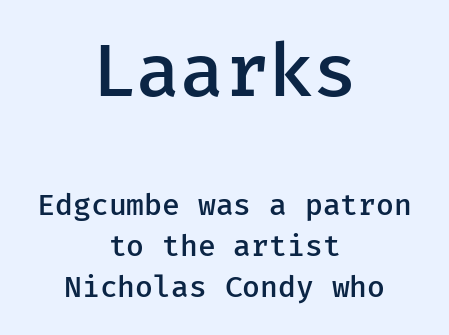
Q: Is the text bold? A: Semi-bold.
Q: Is the text italic (slanted)? A: No, it is upright.
Q: Is the typeface a serif or a sans-serif typeface? A: Sans-serif.
Q: Is the text underlined? A: No.
Q: How is the paragraph aligned? A: Centered.
Q: Is the spacing between letters normal or unusually wide? A: Normal.
Q: Is the spacing between lines tight, normal or loose? A: Normal.
Q: Which block of text is set in a larger size, the first (top) or the second (bottom)? A: The first (top) one.
Q: Width (condensed, normal, or wide)? A: Normal.
Q: Stroke contrast? A: Low.
Q: x-height? A: Medium.
